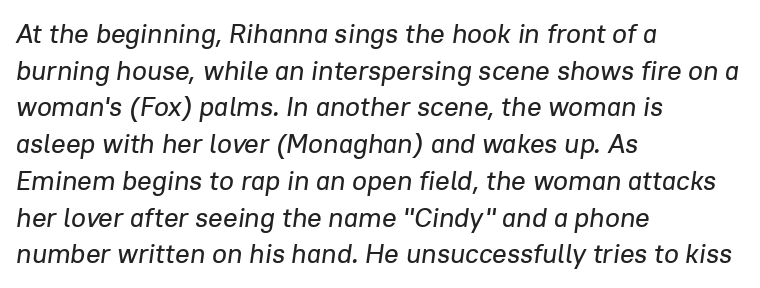
{"italic": "yes", "lean": "right", "slant_degrees": 8, "underline": "no", "align": "left", "line_spacing": "normal", "line_spacing_ratio": 1.36, "letter_spacing": "normal", "letter_spacing_em": 0.0, "glyph_px": 27}
